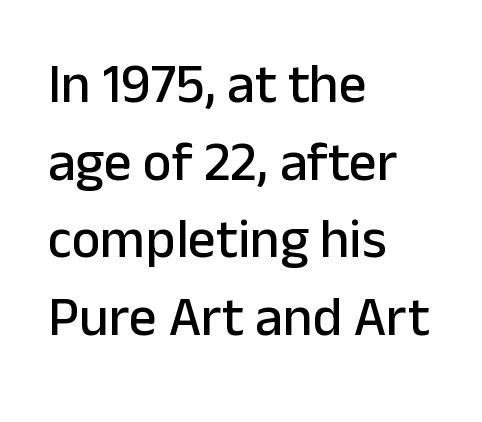
The image shows 55 px sans-serif type, upright; set left-aligned, normal line spacing (1.41x), normal letter spacing, not underlined; low stroke contrast and a medium x-height.
